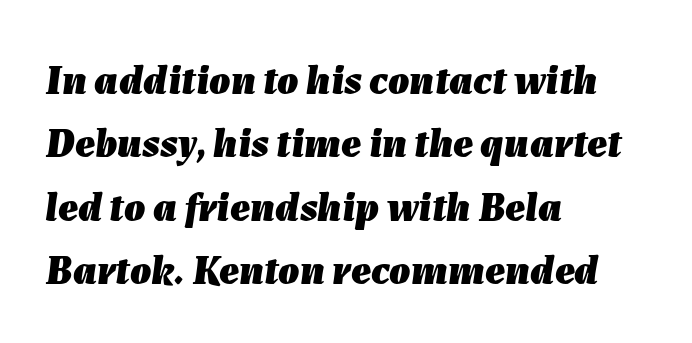
The image shows 42 px heavy type, italic (leaning right); set left-aligned, normal line spacing (1.51x), normal letter spacing, not underlined; low stroke contrast and a medium x-height.
